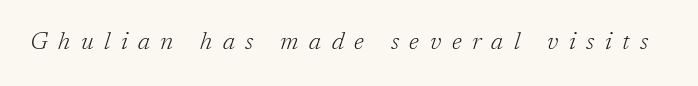
Q: Is the text bold? A: No.
Q: Is the text italic (slanted)? A: Yes, it leans right by about 17 degrees.
Q: Is the text underlined? A: No.
Q: Is the spacing between letters normal or unusually wide? A: Unusually wide.
